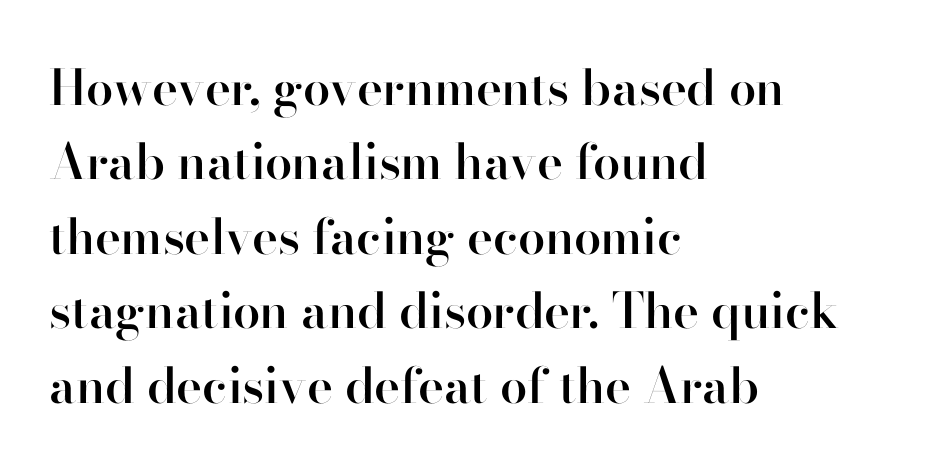
The area under the type is left untouched. One-word summary of the alignment: left. This sample uses a sans-serif face. The line-height multiplier appears to be the usual default.
